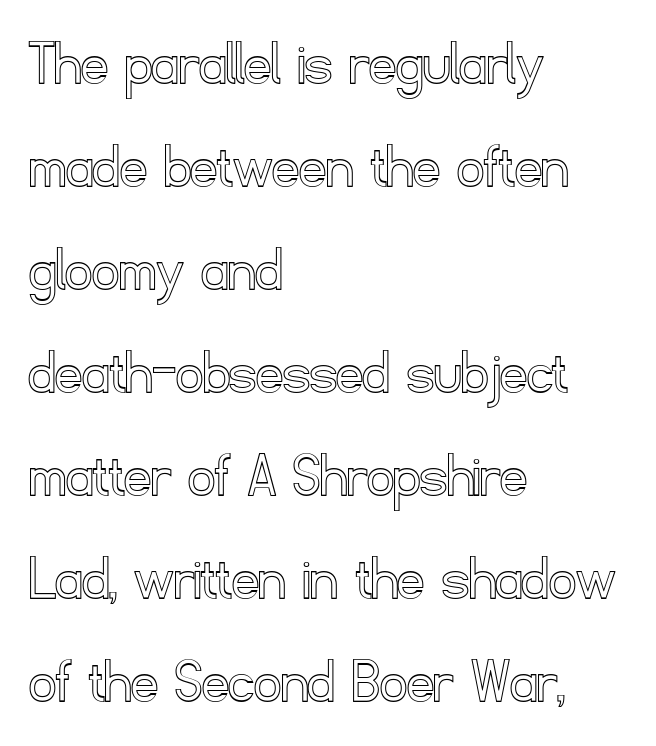
Default kerning and tracking; the words read as compact shapes. Tall strokes in this sample are plumb rather than angled. The zone under the glyphs is completely vacant. Leftover space on each line is placed entirely after the last word. This sample keeps an unexceptional amount of space between lines.
